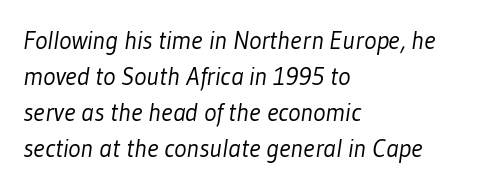
Q: Is the text bold? A: No.
Q: Is the text underlined? A: No.
Q: How is the paragraph aligned? A: Left-aligned.
Q: Is the spacing between letters normal or unusually wide? A: Normal.
Q: Is the spacing between lines tight, normal or loose? A: Normal.
